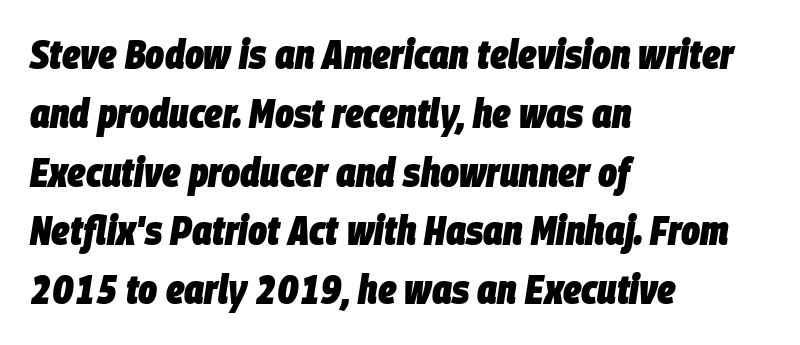
{"italic": "yes", "lean": "right", "slant_degrees": 9, "bold": "yes", "weight": "heavy", "width": "condensed", "stroke_contrast": "low", "x_height": "large", "monospaced": "no", "underline": "no", "align": "left", "line_spacing": "normal", "line_spacing_ratio": 1.47, "letter_spacing": "normal", "letter_spacing_em": 0.0, "glyph_px": 40}
